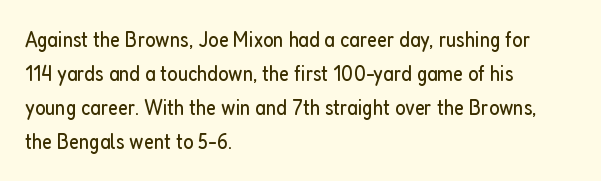
{"italic": "no", "bold": "no", "underline": "no", "align": "left", "line_spacing": "normal", "line_spacing_ratio": 1.55, "letter_spacing": "normal", "letter_spacing_em": 0.0, "glyph_px": 22}
